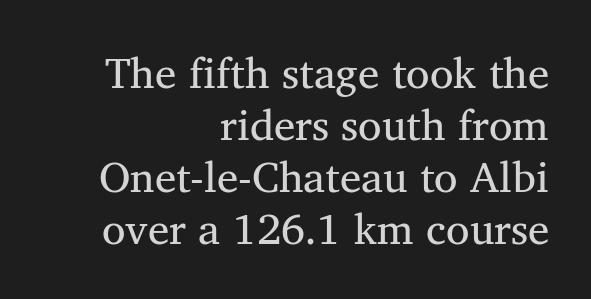
Q: Is the typeface a serif or a sans-serif typeface? A: Serif.
Q: Is the text underlined? A: No.
Q: How is the paragraph aligned? A: Right-aligned.
Q: Is the spacing between letters normal or unusually wide? A: Normal.
Q: Width (condensed, normal, or wide)? A: Normal.
Q: Stroke contrast? A: Medium.
Q: x-height? A: Medium.
Q: Monospaced? A: No.
